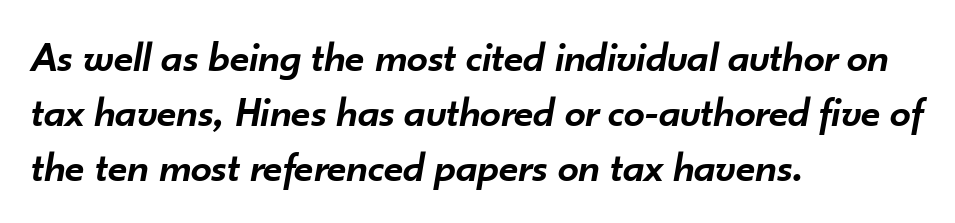
Compared with typical body copy, the letter spacing here is the same. Semibold letterforms, between regular and bold. Does the copy run flush right? No — it runs flush left. One glance says typical: line gaps are just what's usual.
